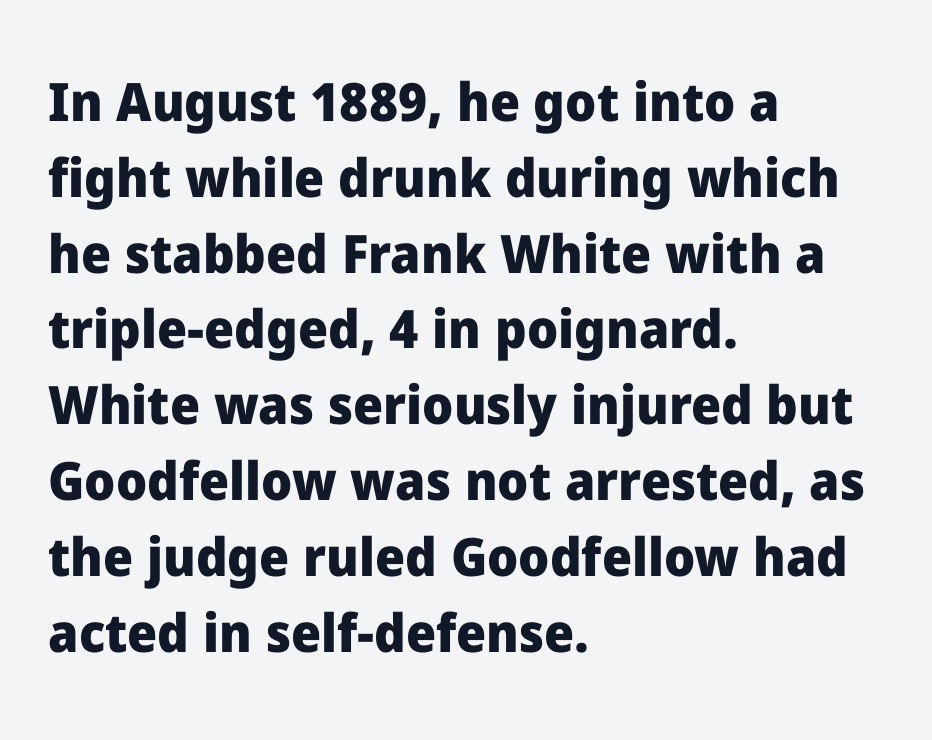
Q: Is the text bold? A: Yes.
Q: Is the text italic (slanted)? A: No, it is upright.
Q: Is the typeface a serif or a sans-serif typeface? A: Sans-serif.
Q: Is the text underlined? A: No.
Q: How is the paragraph aligned? A: Left-aligned.
Q: Is the spacing between letters normal or unusually wide? A: Normal.
Q: Is the spacing between lines tight, normal or loose? A: Normal.
Q: Width (condensed, normal, or wide)? A: Normal.
Q: Stroke contrast? A: Low.
Q: x-height? A: Medium.
Q: Monospaced? A: No.
